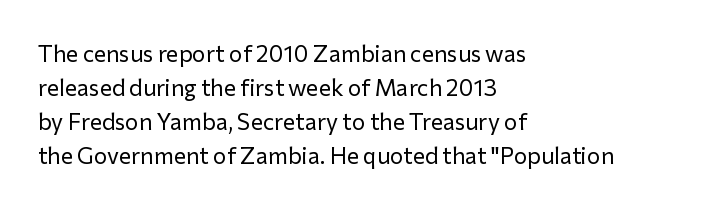
Q: Is the text bold? A: No.
Q: Is the text italic (slanted)? A: No, it is upright.
Q: Is the text underlined? A: No.
Q: How is the paragraph aligned? A: Left-aligned.
Q: Is the spacing between letters normal or unusually wide? A: Normal.
Q: Is the spacing between lines tight, normal or loose? A: Normal.
